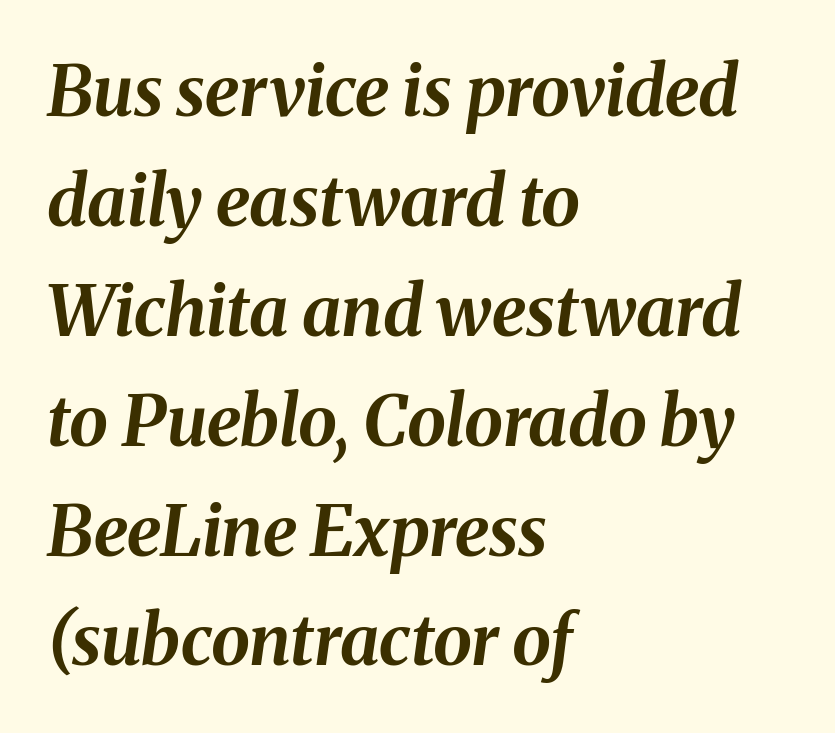
Q: Is the text bold? A: Yes.
Q: Is the text italic (slanted)? A: Yes, it leans right by about 8 degrees.
Q: Is the text underlined? A: No.
Q: How is the paragraph aligned? A: Left-aligned.
Q: Is the spacing between letters normal or unusually wide? A: Normal.
Q: Is the spacing between lines tight, normal or loose? A: Normal.
Q: Width (condensed, normal, or wide)? A: Normal.
Q: Stroke contrast? A: Medium.
Q: x-height? A: Medium.
Q: Monospaced? A: No.
